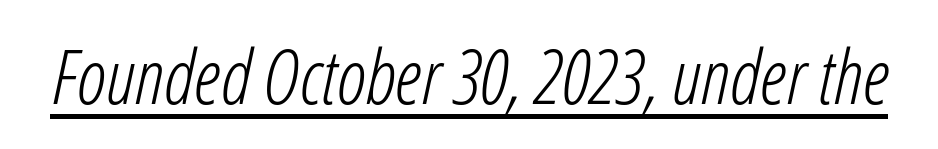
The face used here has a pronounced slope to its letters. Tracking here is standard; glyphs follow each other at the usual distance. Weight: in the light-to-regular range. Notice how a bar underscores the lettering throughout. Note the varied advance widths — an 'i' is clearly narrower than an 'm'.
